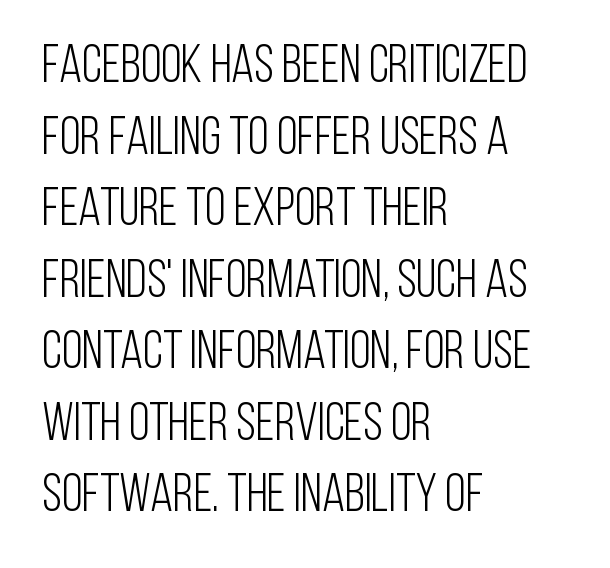
The image shows 53 px light, condensed sans-serif type, upright; set left-aligned, normal line spacing (1.35x), normal letter spacing, not underlined; low stroke contrast and a large x-height.
